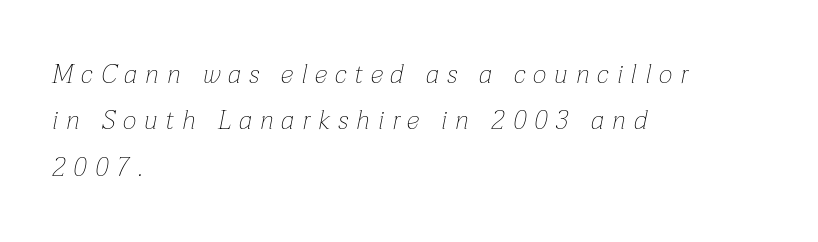
Where is the straight margin? On the left. Compared with ordinary roman type, these characters are visibly tilted. The letterforms stand isolated, each surrounded by extra space. The space directly below the letters is spotless. The letterforms sit at book weight or below.
